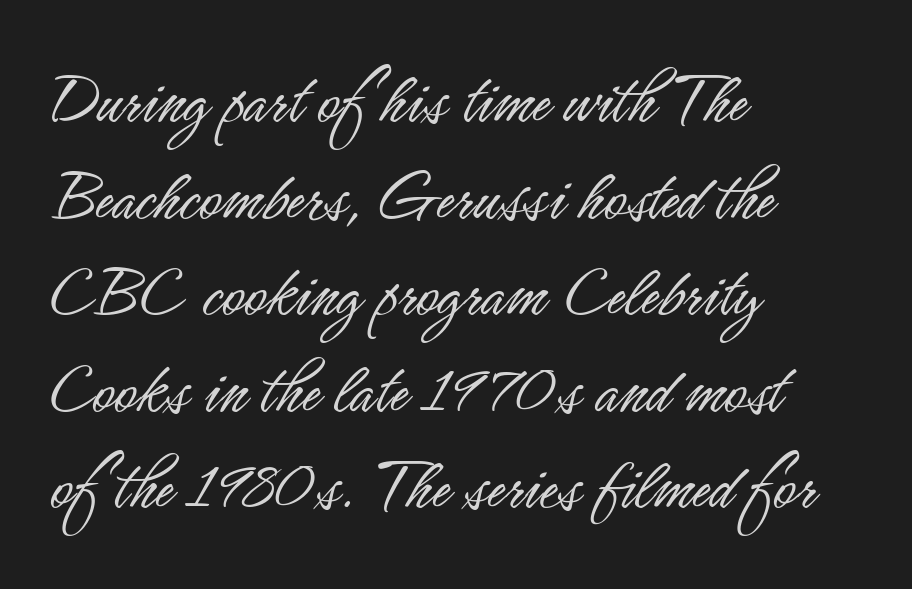
{"serif": "no", "bold": "no", "weight": "light", "width": "condensed", "stroke_contrast": "low", "x_height": "small", "monospaced": "no", "underline": "no", "align": "left", "line_spacing": "normal", "line_spacing_ratio": 1.27, "letter_spacing": "normal", "letter_spacing_em": 0.0, "glyph_px": 76}
